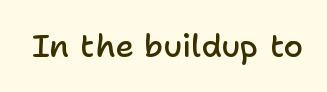
Q: Is the text bold? A: Semi-bold.
Q: Is the text italic (slanted)? A: No, it is upright.
Q: Is the typeface a serif or a sans-serif typeface? A: Sans-serif.
Q: Is the text underlined? A: No.
Q: Is the spacing between letters normal or unusually wide? A: Normal.
Q: Width (condensed, normal, or wide)? A: Normal.
Q: Stroke contrast? A: Low.
Q: x-height? A: Medium.
Q: Monospaced? A: No.
